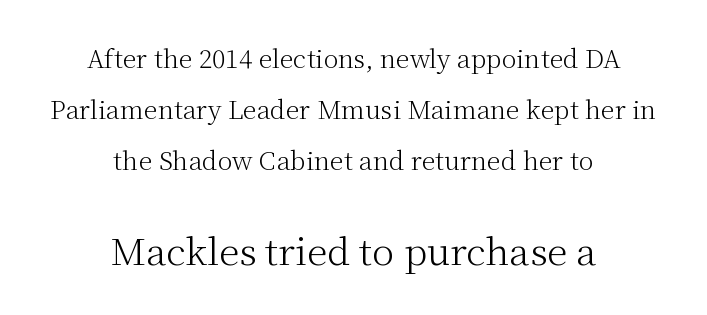
{"serif": "yes", "italic": "no", "bold": "no", "weight": "light", "width": "normal", "stroke_contrast": "medium", "x_height": "medium", "monospaced": "no", "underline": "no", "align": "center", "line_spacing": "loose", "line_spacing_ratio": 2.04, "letter_spacing": "normal", "letter_spacing_em": 0.0, "larger_block": "second", "size_ratio": 1.48, "glyph_px": 37}
